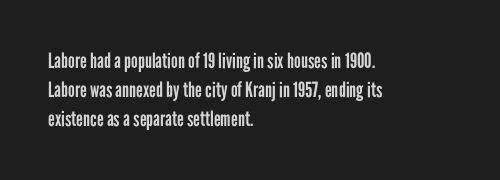
The image shows 21 px text type, upright; set left-aligned, normal line spacing (1.37x), normal letter spacing, not underlined.
